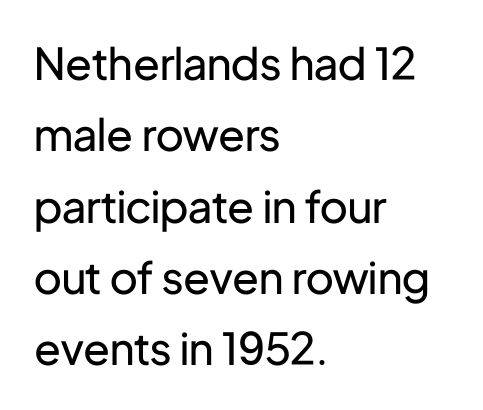
Compared with a centered layout, this one pins lines to the left instead. Is the type heavy? It reads as light-to-regular instead. A typesetter would call this proportional, since set widths differ per character. Students, observe: this is what conventionally led text looks like. Nobody drew a line under any word here. What stands out about the letter spacing? Nothing — it is the standard amount.
